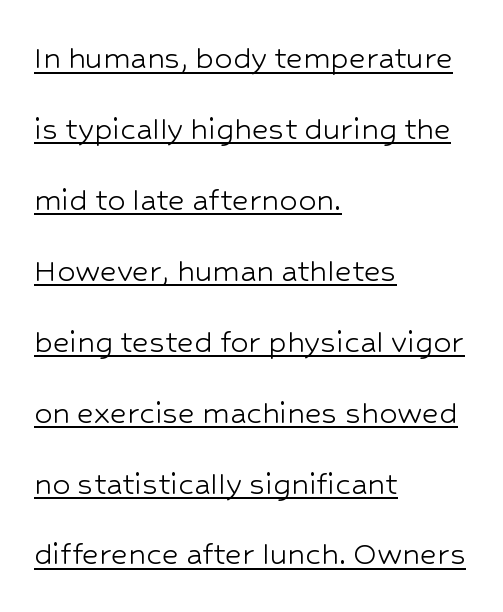
The image shows 36 px light sans-serif type, upright; set left-aligned, loose line spacing (1.97x), normal letter spacing, underlined; low stroke contrast and a medium x-height.
